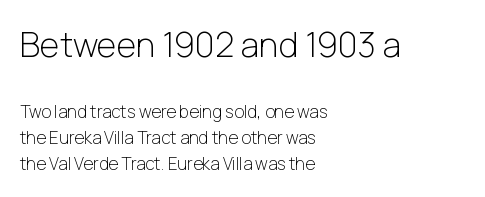
The image shows 34 px light sans-serif type, upright; set left-aligned, normal line spacing (1.53x), normal letter spacing, not underlined; the first (top) block is 2.0x larger; low stroke contrast and a medium x-height.
